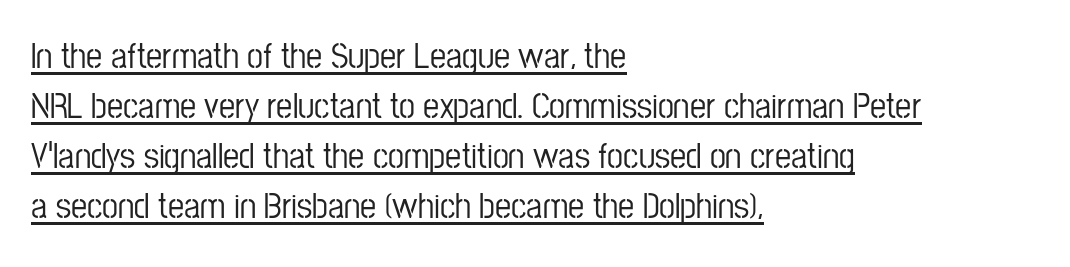
The image shows 36 px condensed sans-serif type, upright; set left-aligned, normal line spacing (1.39x), normal letter spacing, underlined; low stroke contrast and a medium x-height.
